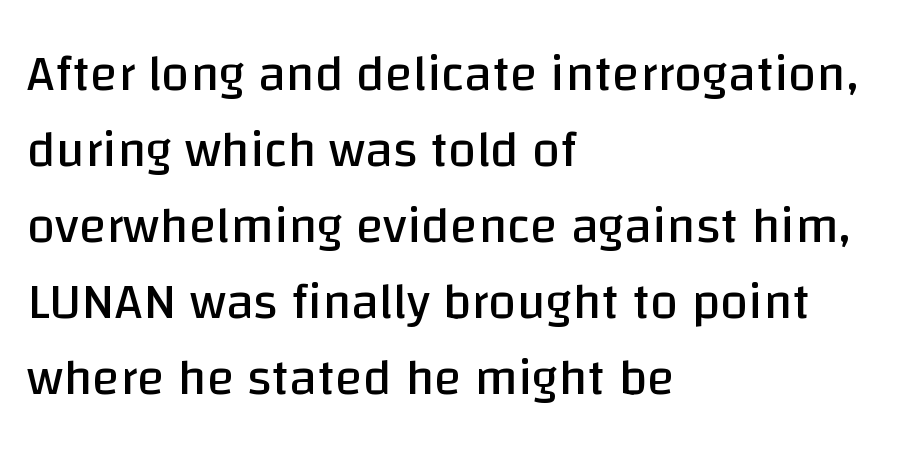
The image shows 51 px regular-weight sans-serif type, upright; set left-aligned, normal line spacing (1.49x), normal letter spacing, not underlined; low stroke contrast and a large x-height.
